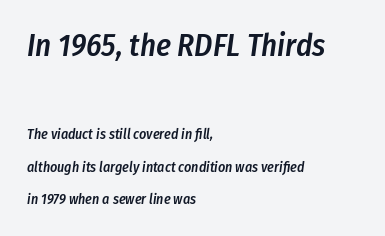
Q: Is the text bold? A: Semi-bold.
Q: Is the text italic (slanted)? A: Yes, it leans right by about 8 degrees.
Q: Is the text underlined? A: No.
Q: How is the paragraph aligned? A: Left-aligned.
Q: Is the spacing between letters normal or unusually wide? A: Normal.
Q: Is the spacing between lines tight, normal or loose? A: Loose.
Q: Which block of text is set in a larger size, the first (top) or the second (bottom)? A: The first (top) one.
Q: Width (condensed, normal, or wide)? A: Condensed.
Q: Stroke contrast? A: Low.
Q: x-height? A: Medium.
Q: Monospaced? A: No.
